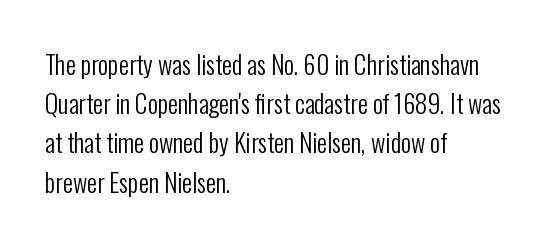
{"italic": "no", "bold": "no", "underline": "no", "align": "left", "line_spacing": "normal", "line_spacing_ratio": 1.57, "letter_spacing": "normal", "letter_spacing_em": 0.0, "glyph_px": 25}
